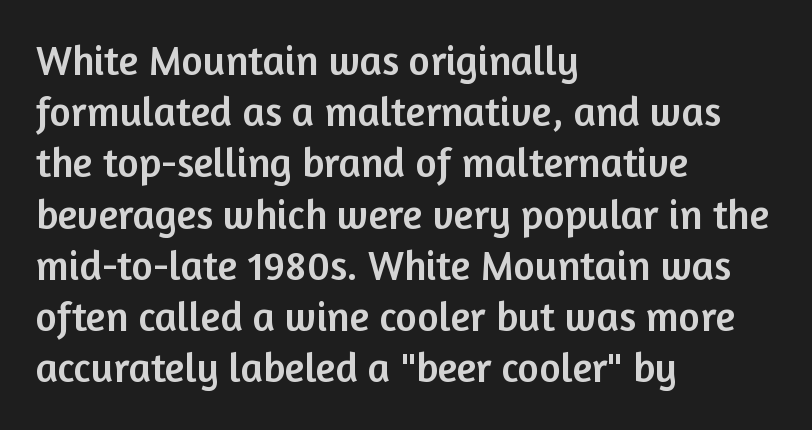
Q: Is the text italic (slanted)? A: No, it is upright.
Q: Is the typeface a serif or a sans-serif typeface? A: Sans-serif.
Q: Is the text underlined? A: No.
Q: How is the paragraph aligned? A: Left-aligned.
Q: Is the spacing between letters normal or unusually wide? A: Normal.
Q: Is the spacing between lines tight, normal or loose? A: Normal.
Q: Width (condensed, normal, or wide)? A: Normal.
Q: Stroke contrast? A: Low.
Q: x-height? A: Medium.
Q: Monospaced? A: No.
